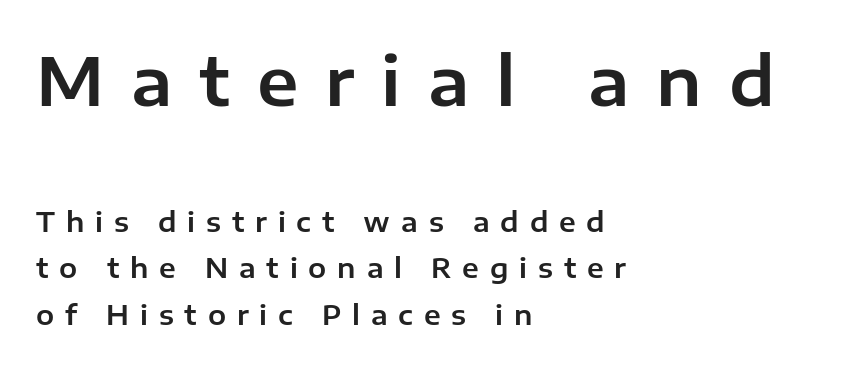
Q: Is the text italic (slanted)? A: No, it is upright.
Q: Is the typeface a serif or a sans-serif typeface? A: Sans-serif.
Q: Is the text underlined? A: No.
Q: How is the paragraph aligned? A: Left-aligned.
Q: Is the spacing between letters normal or unusually wide? A: Unusually wide.
Q: Which block of text is set in a larger size, the first (top) or the second (bottom)? A: The first (top) one.
Q: Width (condensed, normal, or wide)? A: Normal.
Q: Stroke contrast? A: Low.
Q: x-height? A: Medium.
Q: Monospaced? A: No.
